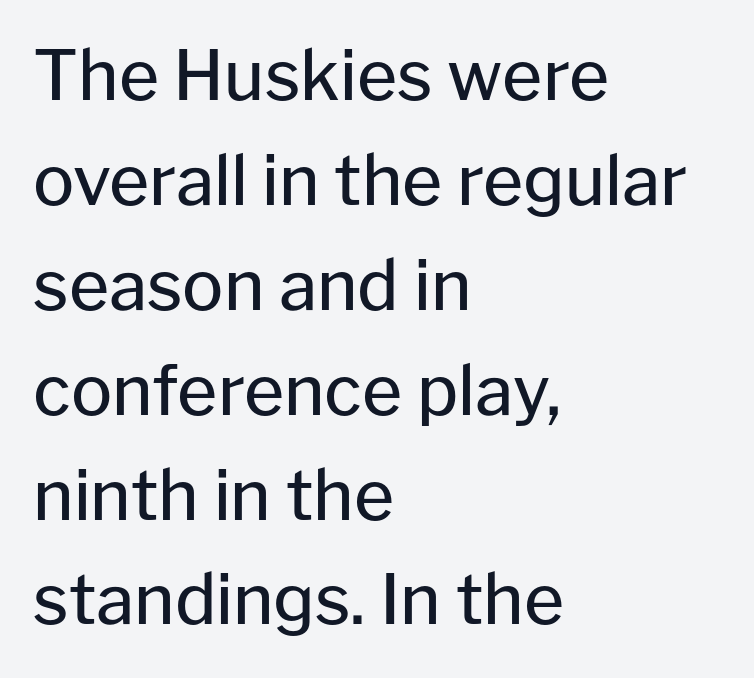
The image shows 69 px regular-weight sans-serif type, upright; set left-aligned, normal line spacing (1.52x), normal letter spacing, not underlined; low stroke contrast and a medium x-height.
